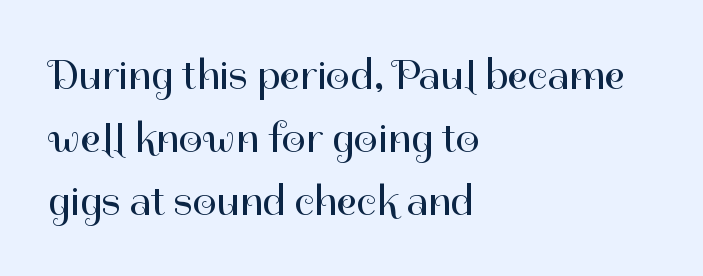
{"serif": "no", "italic": "no", "bold": "no", "weight": "regular", "width": "normal", "stroke_contrast": "high", "x_height": "medium", "monospaced": "no", "underline": "no", "align": "left", "line_spacing": "normal", "line_spacing_ratio": 1.46, "letter_spacing": "normal", "letter_spacing_em": 0.0, "glyph_px": 43}
